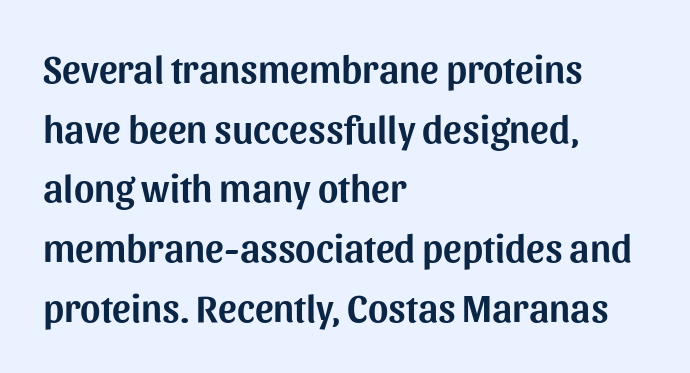
Q: Is the text italic (slanted)? A: No, it is upright.
Q: Is the typeface a serif or a sans-serif typeface? A: Sans-serif.
Q: Is the text underlined? A: No.
Q: How is the paragraph aligned? A: Left-aligned.
Q: Is the spacing between letters normal or unusually wide? A: Normal.
Q: Is the spacing between lines tight, normal or loose? A: Normal.
Q: Width (condensed, normal, or wide)? A: Normal.
Q: Stroke contrast? A: Medium.
Q: x-height? A: Medium.
Q: Monospaced? A: No.
